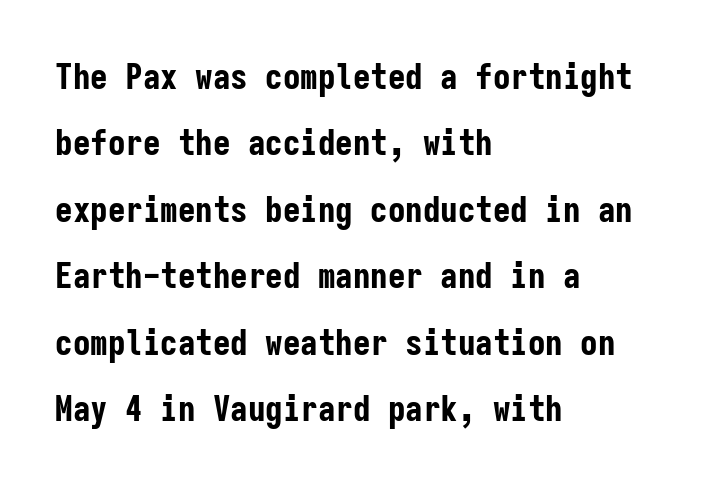
The image shows 35 px bold, condensed sans-serif type, upright, monospaced; set left-aligned, loose line spacing (1.9x), normal letter spacing, not underlined; low stroke contrast and a medium x-height.
